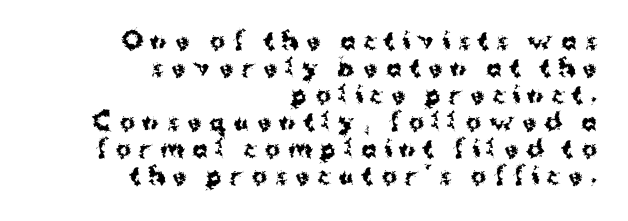
Q: Is the text bold? A: Yes.
Q: Is the text italic (slanted)? A: No, it is upright.
Q: Is the text underlined? A: No.
Q: How is the paragraph aligned? A: Right-aligned.
Q: Is the spacing between letters normal or unusually wide? A: Unusually wide.
